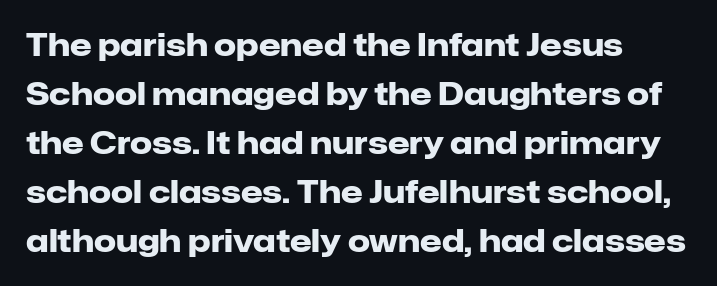
The image shows 31 px heavy sans-serif type, upright; set left-aligned, normal line spacing (1.58x), normal letter spacing, not underlined; low stroke contrast and a medium x-height.
